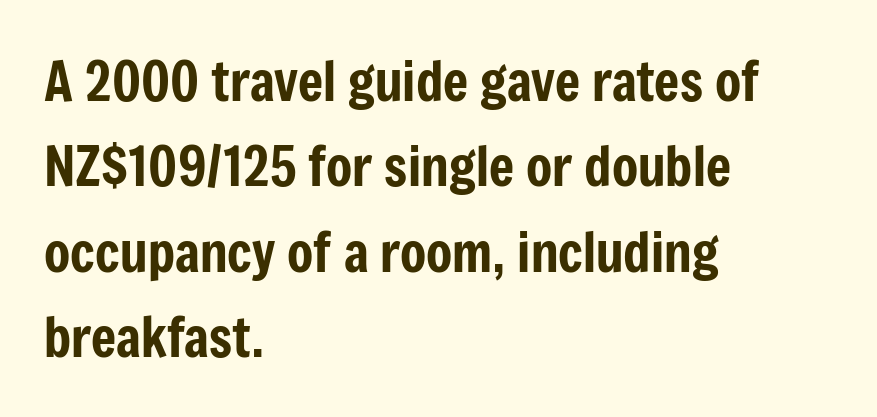
{"serif": "no", "italic": "no", "width": "condensed", "stroke_contrast": "low", "x_height": "medium", "monospaced": "no", "underline": "no", "align": "left", "line_spacing": "normal", "line_spacing_ratio": 1.58, "letter_spacing": "normal", "letter_spacing_em": 0.0, "glyph_px": 54}
